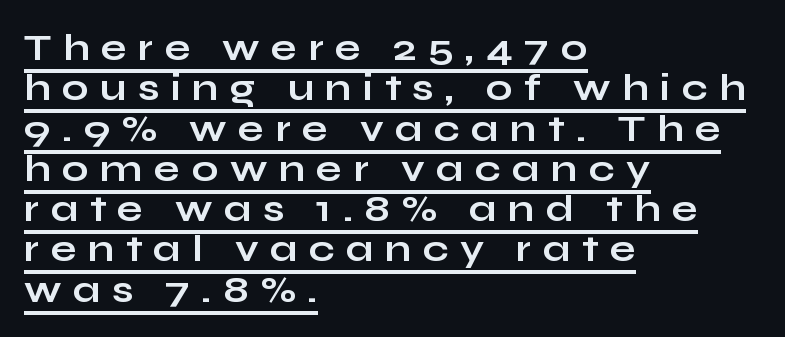
Q: Is the text bold? A: Yes.
Q: Is the text italic (slanted)? A: No, it is upright.
Q: Is the typeface a serif or a sans-serif typeface? A: Sans-serif.
Q: Is the text underlined? A: Yes.
Q: How is the paragraph aligned? A: Left-aligned.
Q: Is the spacing between letters normal or unusually wide? A: Unusually wide.
Q: Is the spacing between lines tight, normal or loose? A: Tight.
Q: Width (condensed, normal, or wide)? A: Wide.
Q: Stroke contrast? A: Low.
Q: x-height? A: Medium.
Q: Monospaced? A: No.
